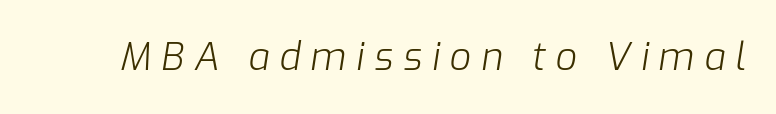
These lines are rendered in a variable-pitch font. No word sits above an underline. On a weight scale, this lands at 450 or below. This rendering widens character spacing well past its baseline value. A typesetter would mark this as italic.
